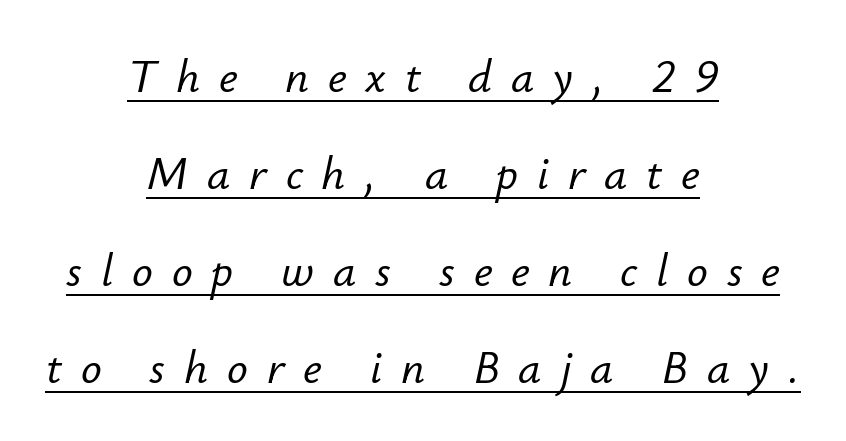
Notice how a bar underscores the lettering throughout. Italic? Definitely — the glyphs are oblique. Vertical spacing — loose. These lines are centered, leaving both edges ragged. The gaps between neighbouring characters are conspicuously large. Do the characters align in a grid? No, the font is proportional.
